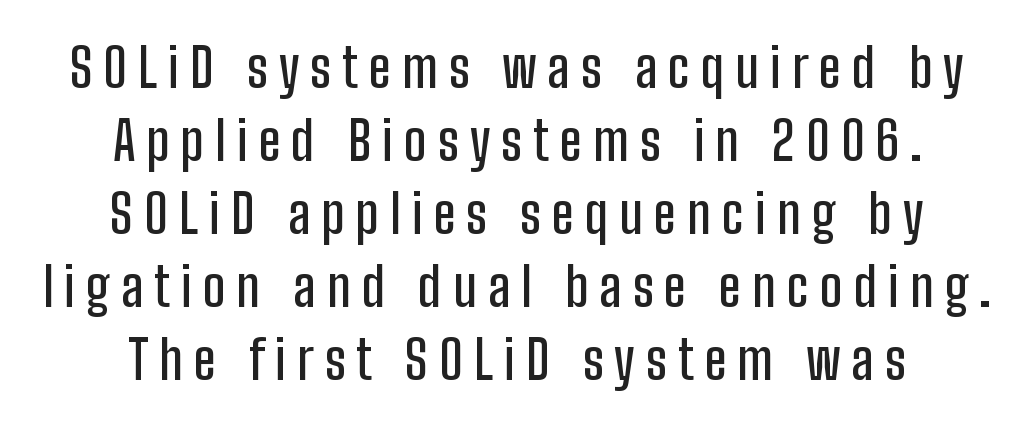
Is there much room between lines? A standard amount, neither cramped nor airy. Spacing verdict: proportional, widths tailored to each character. Tall strokes in this sample are plumb rather than angled. Which margin do the lines hug? Neither — every line sits in the middle.
